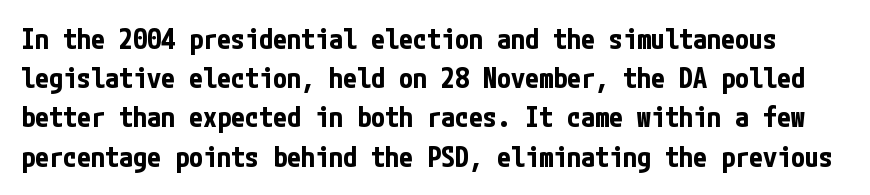
The image shows 28 px bold, condensed sans-serif type, upright; set normal line spacing (1.4x), normal letter spacing, not underlined; low stroke contrast and a medium x-height.
